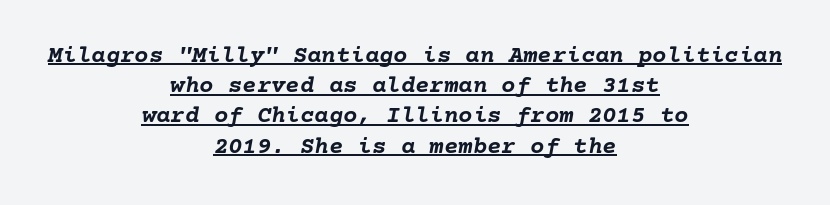
{"italic": "yes", "lean": "right", "slant_degrees": 10, "bold": "yes", "underline": "yes", "align": "center", "line_spacing": "normal", "line_spacing_ratio": 1.26, "letter_spacing": "normal", "letter_spacing_em": 0.0, "glyph_px": 24}
